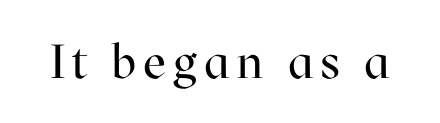
{"serif": "yes", "italic": "no", "bold": "no", "weight": "regular", "width": "normal", "stroke_contrast": "high", "x_height": "medium", "monospaced": "no", "underline": "no", "glyph_px": 48}
